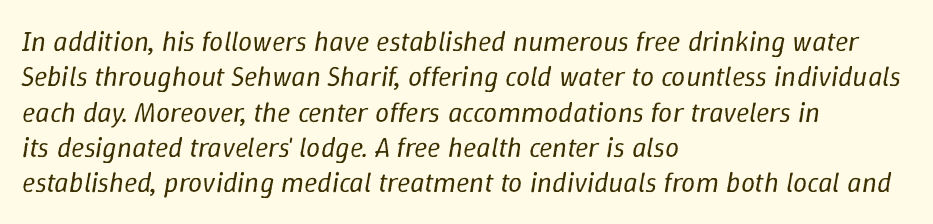
{"italic": "yes", "lean": "right", "slant_degrees": 9, "bold": "no", "weight": "regular", "width": "normal", "stroke_contrast": "low", "x_height": "medium", "monospaced": "no", "underline": "no", "align": "left", "line_spacing": "normal", "line_spacing_ratio": 1.26, "letter_spacing": "normal", "letter_spacing_em": 0.0, "glyph_px": 28}
